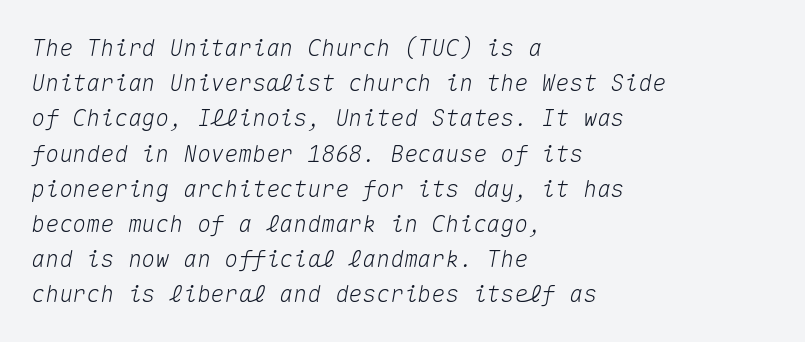
Q: Is the text italic (slanted)? A: Yes, it leans right by about 10 degrees.
Q: Is the text underlined? A: No.
Q: How is the paragraph aligned? A: Left-aligned.
Q: Is the spacing between letters normal or unusually wide? A: Normal.
Q: Is the spacing between lines tight, normal or loose? A: Normal.
